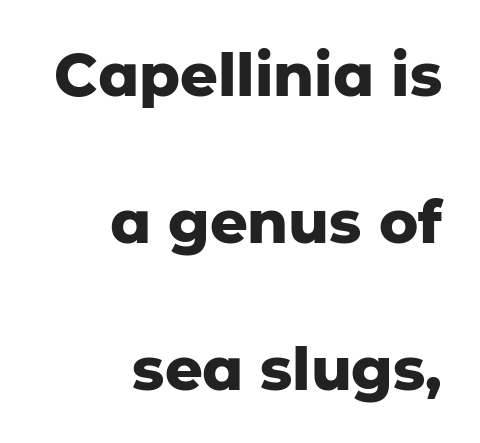
The image shows 59 px heavy sans-serif type, upright; set right-aligned, loose line spacing (2.49x), normal letter spacing, not underlined; low stroke contrast and a medium x-height.
